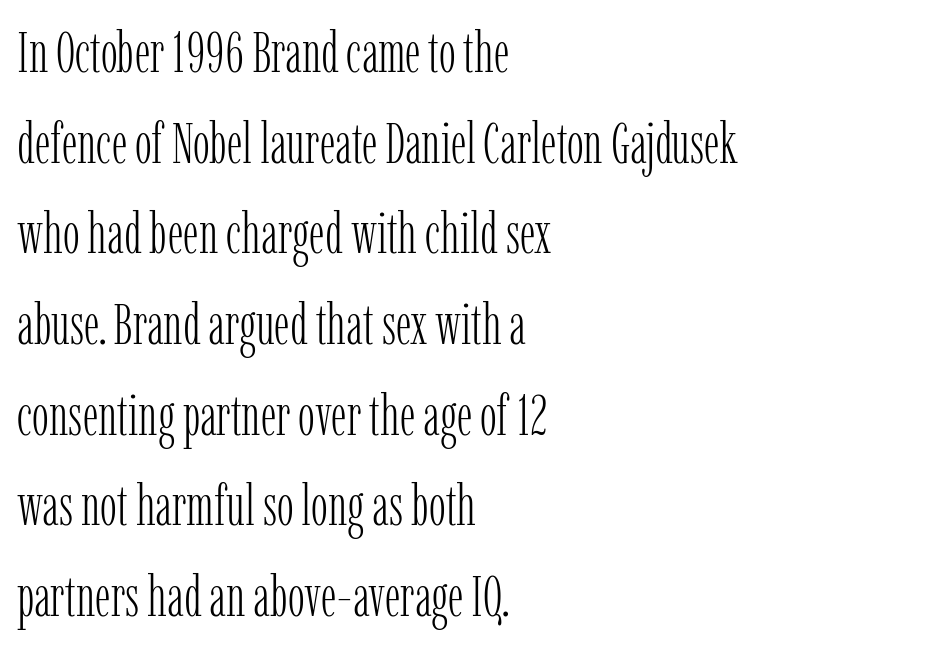
{"serif": "yes", "italic": "no", "bold": "no", "weight": "light", "width": "condensed", "stroke_contrast": "low", "x_height": "medium", "monospaced": "no", "underline": "no", "align": "left", "line_spacing": "normal", "line_spacing_ratio": 1.59, "letter_spacing": "normal", "letter_spacing_em": 0.0, "glyph_px": 57}
